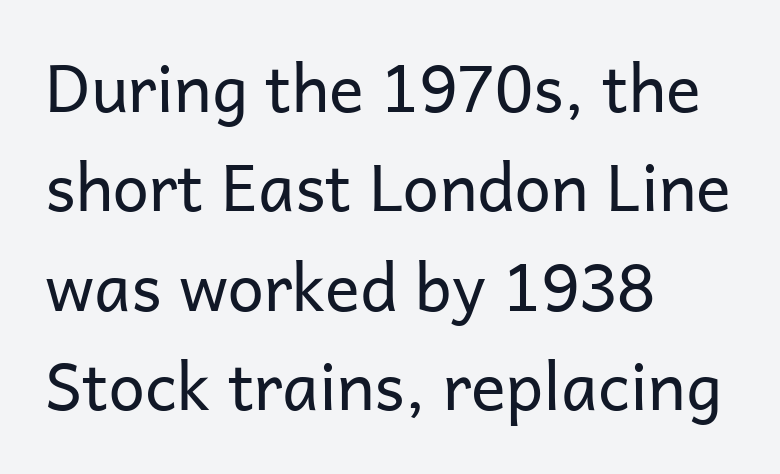
Q: Is the text bold? A: No.
Q: Is the text italic (slanted)? A: No, it is upright.
Q: Is the typeface a serif or a sans-serif typeface? A: Sans-serif.
Q: Is the text underlined? A: No.
Q: How is the paragraph aligned? A: Left-aligned.
Q: Is the spacing between letters normal or unusually wide? A: Normal.
Q: Is the spacing between lines tight, normal or loose? A: Normal.
Q: Width (condensed, normal, or wide)? A: Normal.
Q: Stroke contrast? A: Low.
Q: x-height? A: Medium.
Q: Monospaced? A: No.
